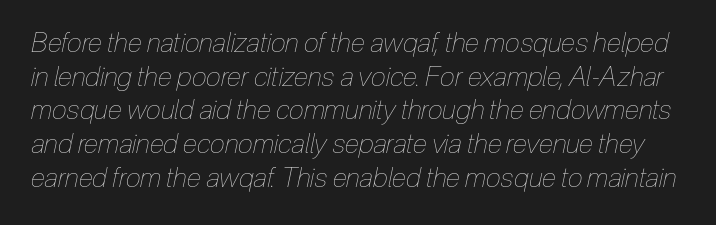
The image shows 27 px text type, italic (leaning right); set normal line spacing (1.25x), normal letter spacing, not underlined.
